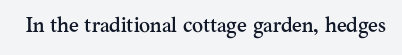
Every character sits straight up, as roman type does. The string is rendered with underlining switched off. Students, note that the glyphs here touch the page at normal intervals.
